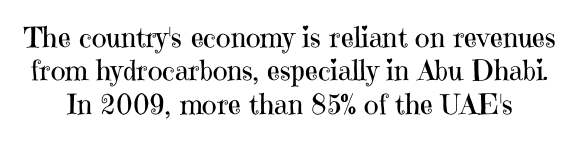
The image shows 28 px regular-weight serif type, upright; set line spacing 1.19x, normal letter spacing, not underlined; high stroke contrast and a medium x-height.
